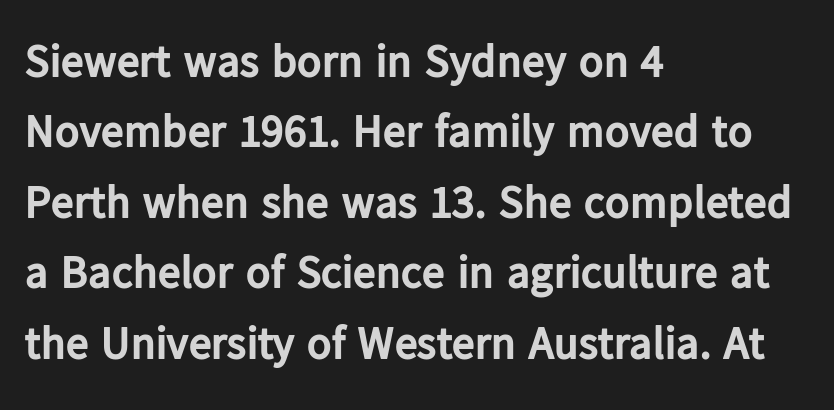
What stands out about the letter spacing? Nothing — it is the standard amount. Notice how thick the strokes are: this is what a full bold looks like. Designer's note — italics off, roman on. Each row of text sits above clean, open space.
